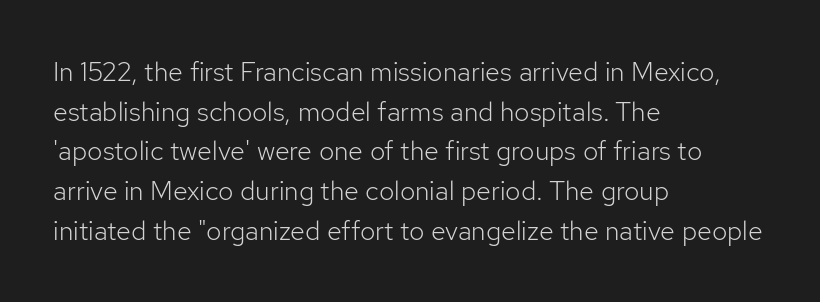
Notice how descenders clear the ascenders below comfortably — that's standard leading. Inter-character spacing is left at the font's built-in metrics. Bare-footed words on every line. The strokes are not fattened; the text isn't bold. A student would call this left alignment; a typographer would say flush left, rag right.
